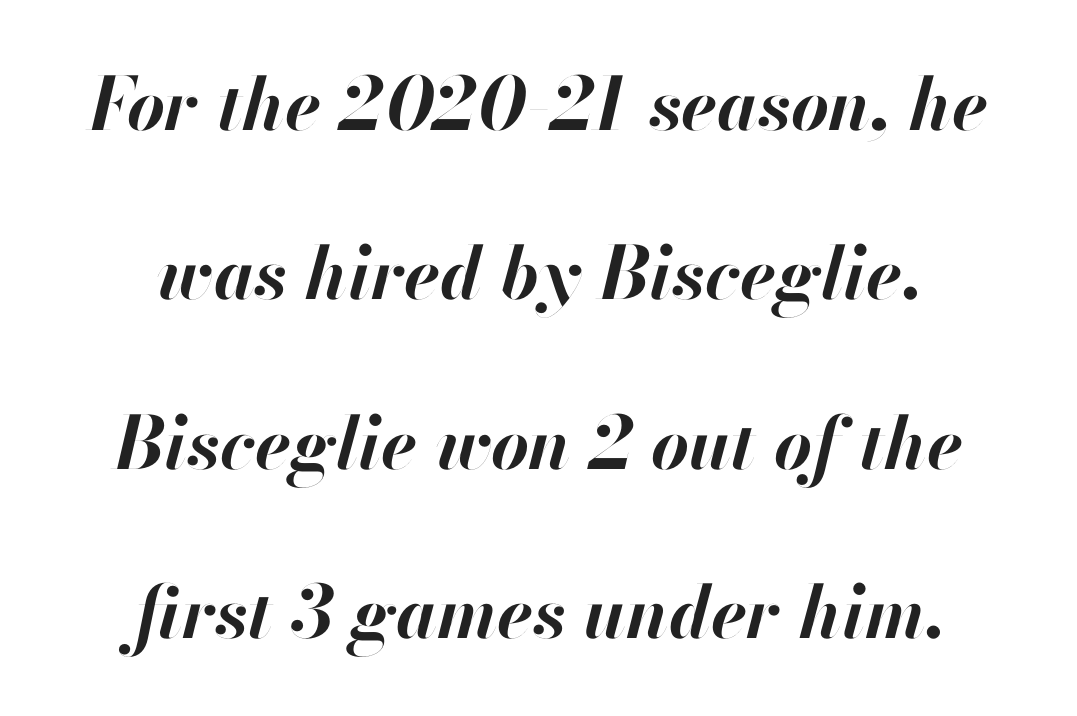
Q: Is the text bold? A: Yes.
Q: Is the text italic (slanted)? A: Yes, it leans right by about 13 degrees.
Q: Is the text underlined? A: No.
Q: How is the paragraph aligned? A: Centered.
Q: Is the spacing between letters normal or unusually wide? A: Normal.
Q: Is the spacing between lines tight, normal or loose? A: Loose.
Q: Width (condensed, normal, or wide)? A: Normal.
Q: Stroke contrast? A: High.
Q: x-height? A: Small.
Q: Monospaced? A: No.
